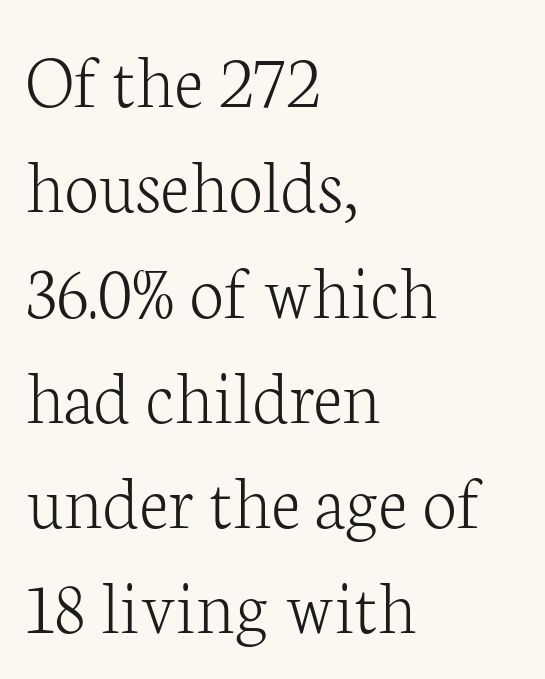
The image shows 78 px light serif type, upright; set left-aligned, normal line spacing (1.35x), normal letter spacing, not underlined; low stroke contrast and a medium x-height.
